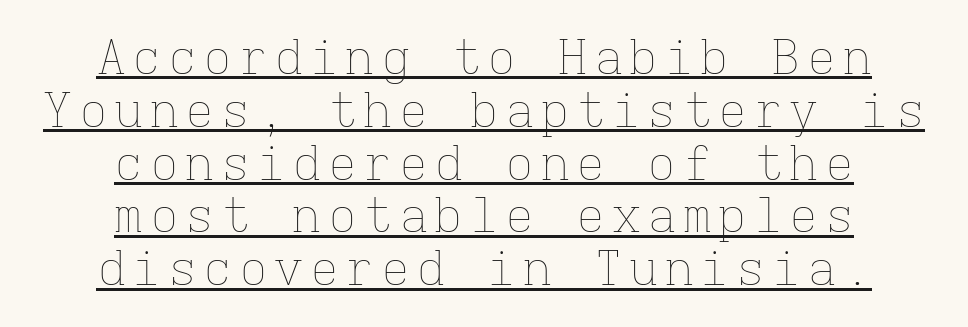
This sample has the even, mechanical cadence of fixed-width lettering. What decoration does the sample have? An underline. Vertically, the passage feels compressed, each row crowding the next. Every character sits straight up, as roman type does. Heft: none added — not bold.
